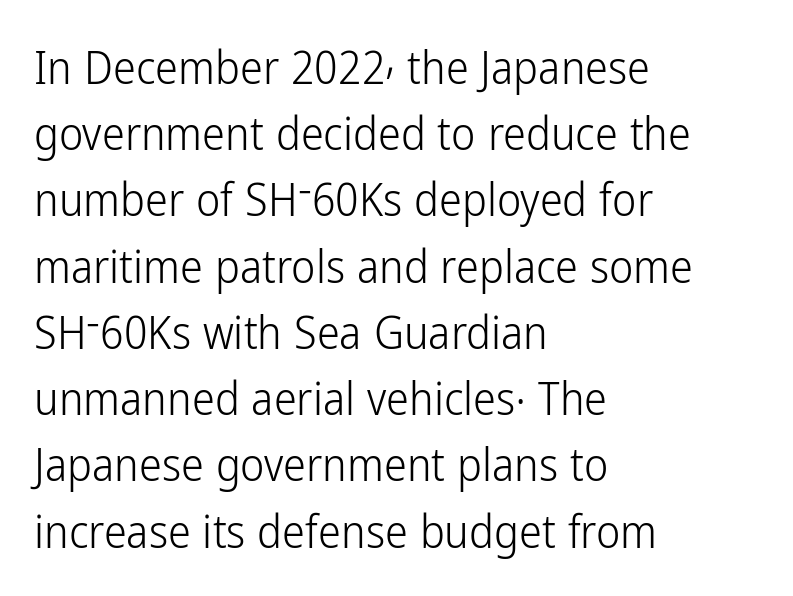
The image shows 46 px light, condensed sans-serif type, upright; set left-aligned, normal line spacing (1.44x), normal letter spacing, not underlined; low stroke contrast and a medium x-height.
